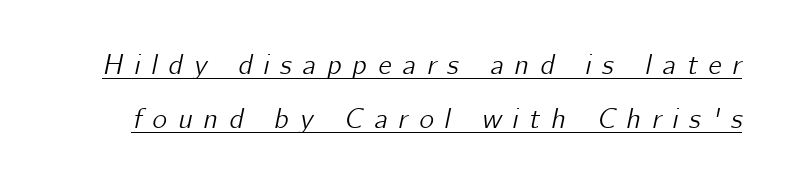
An italicized treatment has been applied to the whole sample. Line spacing here is loose. The passage shown is underscored from start to finish. The passage shown has open, widely tracked lettering throughout.
